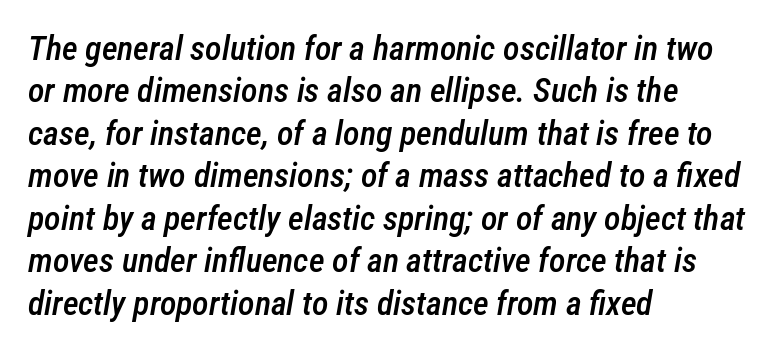
Q: Is the text bold? A: Semi-bold.
Q: Is the text italic (slanted)? A: Yes, it leans right by about 12 degrees.
Q: Is the text underlined? A: No.
Q: How is the paragraph aligned? A: Left-aligned.
Q: Is the spacing between letters normal or unusually wide? A: Normal.
Q: Is the spacing between lines tight, normal or loose? A: Normal.
Q: Width (condensed, normal, or wide)? A: Condensed.
Q: Stroke contrast? A: Low.
Q: x-height? A: Medium.
Q: Monospaced? A: No.
